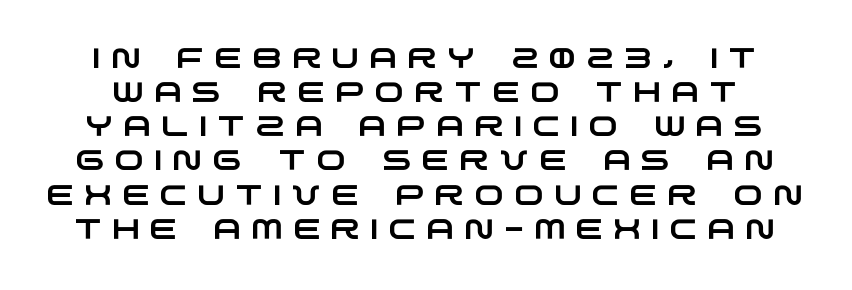
{"serif": "no", "width": "wide", "stroke_contrast": "low", "x_height": "large", "monospaced": "no", "underline": "no", "line_spacing_ratio": 1.22, "letter_spacing": "wide", "letter_spacing_em": 0.37, "glyph_px": 28}
